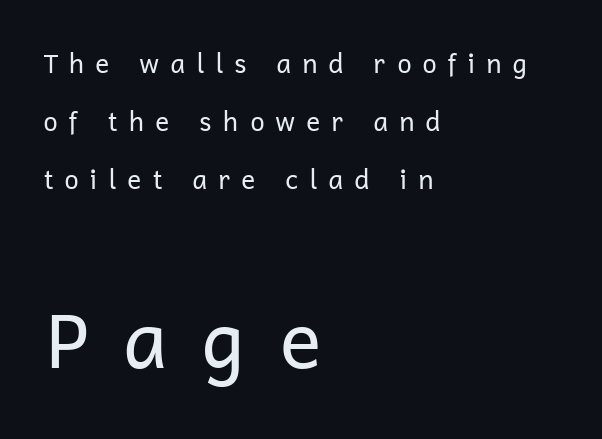
The image shows 78 px regular-weight sans-serif type, upright; set left-aligned, loose line spacing (2.24x), unusually wide letter spacing (+0.4 em), not underlined; the second (bottom) block is 3.0x larger; low stroke contrast and a medium x-height.
